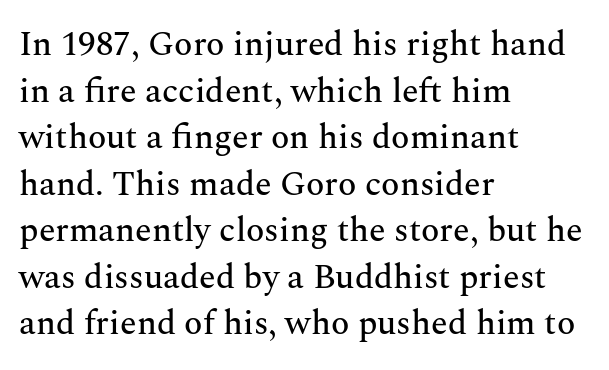
The gap between lines stays unmarked. Note the varied advance widths — an 'i' is clearly narrower than an 'm'. Yep, those are serifs on the letters. A classic flush-left, rag-right setting is used for this passage. Rows of type keep a routine distance in the vertical direction. The axis of the letterforms is exactly vertical.
